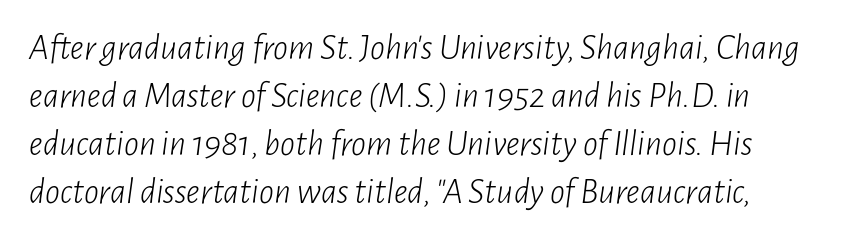
Would a proofreader flag this as italicized? Yes. The passage shown is typed in a proportional face where columns would drift. Unbolded letterforms with no extra heft. The gap between lines stays unmarked. The line-height multiplier appears to be the usual default. Students, note that the glyphs here touch the page at normal intervals.
